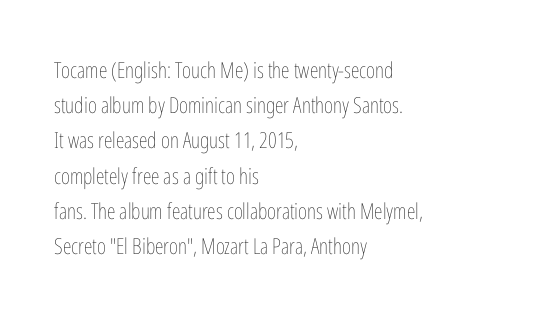
A quiet, ordinary-to-light weight characterises the typeface. Default kerning and tracking; the words read as compact shapes. These lines stack with their left ends in a neat column. The leading is moderate, giving the passage an even texture.
